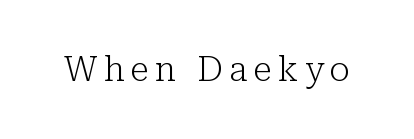
Q: Is the text bold? A: No.
Q: Is the text italic (slanted)? A: No, it is upright.
Q: Is the typeface a serif or a sans-serif typeface? A: Serif.
Q: Is the text underlined? A: No.
Q: Width (condensed, normal, or wide)? A: Normal.
Q: Stroke contrast? A: Low.
Q: x-height? A: Medium.
Q: Monospaced? A: No.
